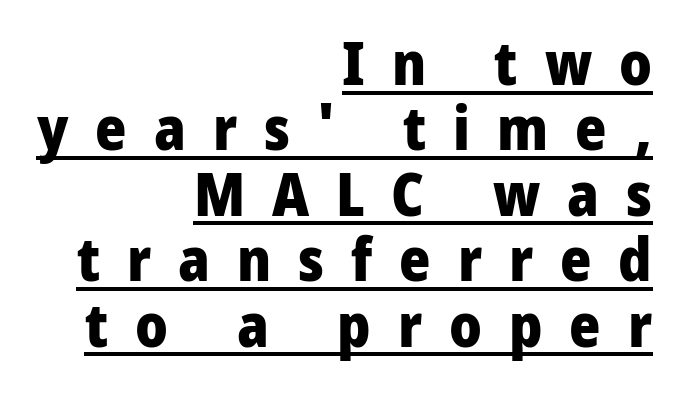
The image shows 60 px heavy sans-serif type, upright; set right-aligned, tight line spacing (1.09x), unusually wide letter spacing (+0.45 em), underlined; low stroke contrast and a medium x-height.
